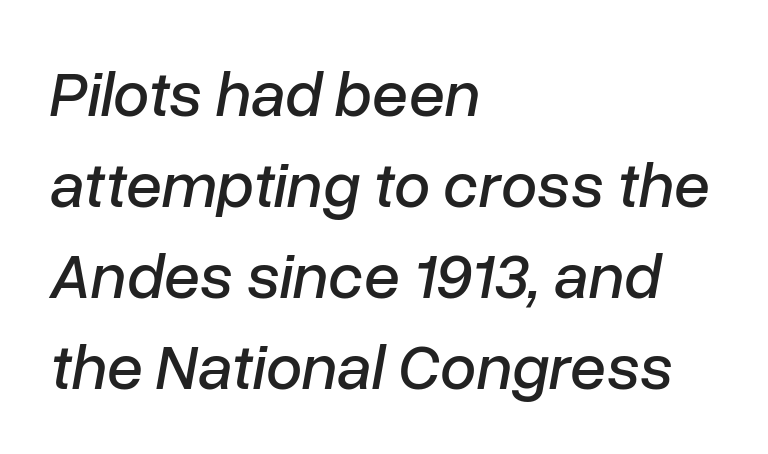
The image shows 65 px text type, italic (leaning right); set left-aligned, normal line spacing (1.4x), normal letter spacing, not underlined; low stroke contrast and a medium x-height.
